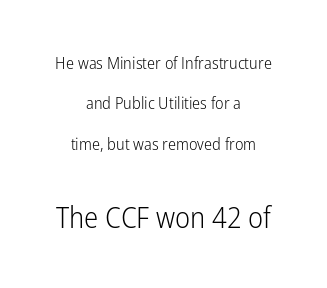
Q: Is the text bold? A: No.
Q: Is the text italic (slanted)? A: No, it is upright.
Q: Is the typeface a serif or a sans-serif typeface? A: Sans-serif.
Q: Is the text underlined? A: No.
Q: How is the paragraph aligned? A: Centered.
Q: Is the spacing between letters normal or unusually wide? A: Normal.
Q: Is the spacing between lines tight, normal or loose? A: Loose.
Q: Which block of text is set in a larger size, the first (top) or the second (bottom)? A: The second (bottom) one.
Q: Width (condensed, normal, or wide)? A: Condensed.
Q: Stroke contrast? A: Low.
Q: x-height? A: Medium.
Q: Monospaced? A: No.
